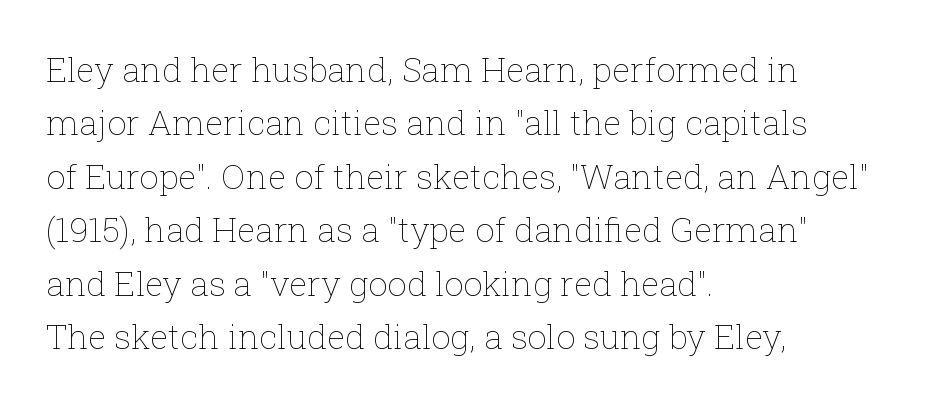
Q: Is the text bold? A: No.
Q: Is the text italic (slanted)? A: No, it is upright.
Q: Is the text underlined? A: No.
Q: How is the paragraph aligned? A: Left-aligned.
Q: Is the spacing between letters normal or unusually wide? A: Normal.
Q: Is the spacing between lines tight, normal or loose? A: Normal.
Q: Width (condensed, normal, or wide)? A: Normal.
Q: Stroke contrast? A: Low.
Q: x-height? A: Medium.
Q: Monospaced? A: No.
